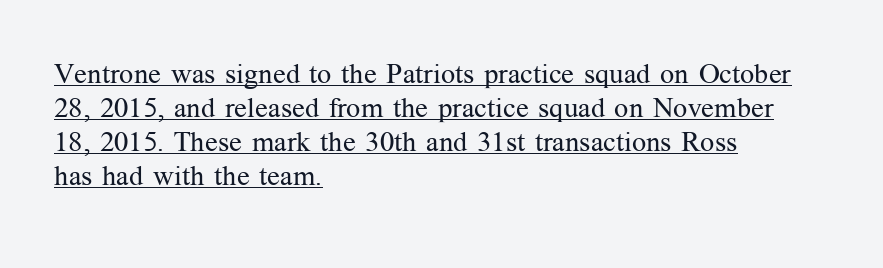
Q: Is the text bold? A: No.
Q: Is the text italic (slanted)? A: No, it is upright.
Q: Is the typeface a serif or a sans-serif typeface? A: Serif.
Q: Is the text underlined? A: Yes.
Q: How is the paragraph aligned? A: Left-aligned.
Q: Is the spacing between letters normal or unusually wide? A: Normal.
Q: Width (condensed, normal, or wide)? A: Normal.
Q: Stroke contrast? A: Medium.
Q: x-height? A: Medium.
Q: Monospaced? A: No.
